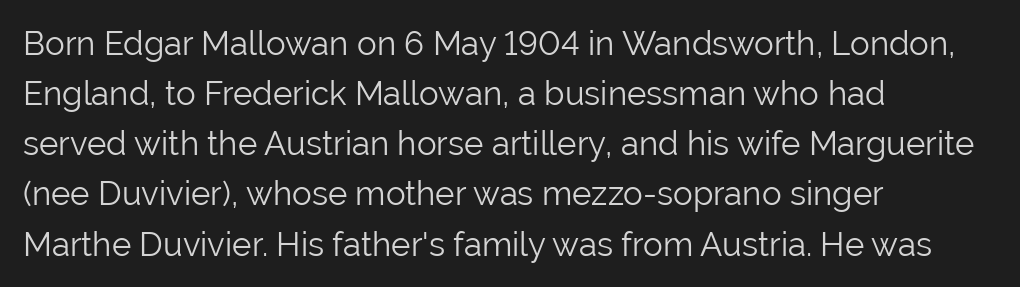
Q: Is the text bold? A: No.
Q: Is the text italic (slanted)? A: No, it is upright.
Q: Is the typeface a serif or a sans-serif typeface? A: Sans-serif.
Q: Is the text underlined? A: No.
Q: How is the paragraph aligned? A: Left-aligned.
Q: Is the spacing between letters normal or unusually wide? A: Normal.
Q: Is the spacing between lines tight, normal or loose? A: Normal.
Q: Width (condensed, normal, or wide)? A: Normal.
Q: Stroke contrast? A: Low.
Q: x-height? A: Medium.
Q: Monospaced? A: No.
